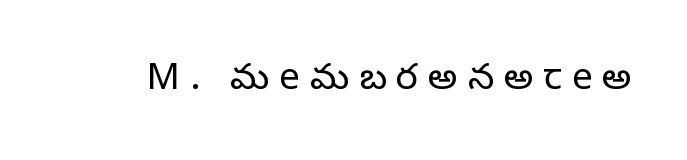
Q: Is the text bold? A: No.
Q: Is the text italic (slanted)? A: No, it is upright.
Q: Is the typeface a serif or a sans-serif typeface? A: Serif.
Q: Is the text underlined? A: No.
Q: Is the spacing between letters normal or unusually wide? A: Unusually wide.
Q: Width (condensed, normal, or wide)? A: Normal.
Q: Stroke contrast? A: Low.
Q: x-height? A: Large.
Q: Monospaced? A: No.
